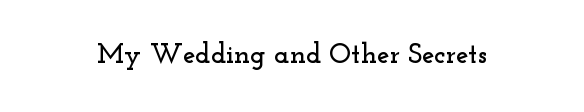
You can tell from the footed stems that serif type was used. The type sits square on the baseline with zero lean. Honestly, the letter spacing is just normal — you wouldn't notice it. Descender tails drop into unmarked territory.
